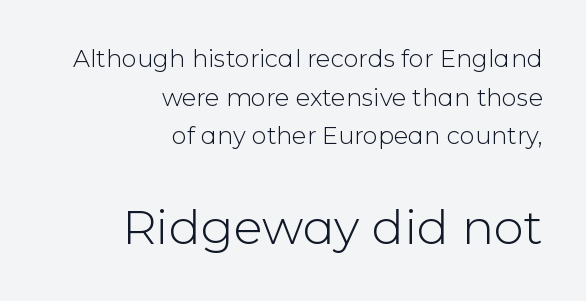
The image shows 48 px light sans-serif type, upright; set right-aligned, normal line spacing (1.61x), normal letter spacing, not underlined; the second (bottom) block is 2.0x larger; low stroke contrast and a medium x-height.
